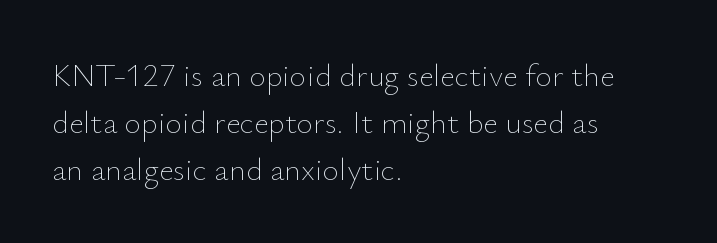
{"italic": "no", "bold": "no", "weight": "thin", "width": "normal", "stroke_contrast": "low", "x_height": "small", "monospaced": "no", "underline": "no", "align": "left", "line_spacing": "normal", "line_spacing_ratio": 1.47, "letter_spacing": "normal", "letter_spacing_em": 0.0, "glyph_px": 32}
